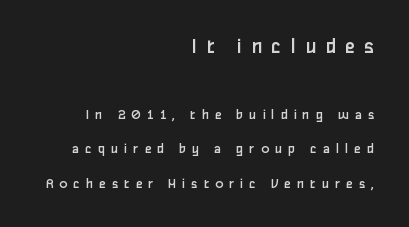
Nope, not italic — everything's standing straight. Weight: in the light-to-regular range. The initial chunk of copy outweighs the following chunk in type size. Each line ends at the same right margin while the left side varies.
